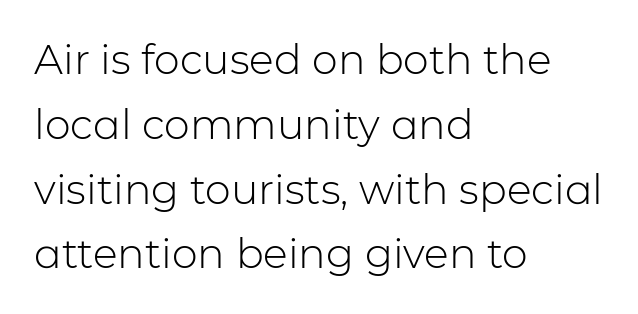
If you drew a line through each stem, it would be perfectly vertical. A typesetter would label this face a sans. Weight: in the light-to-regular range. Where is the straight margin? On the left. Looks like regular typesetting: each glyph gets only the width it needs.
